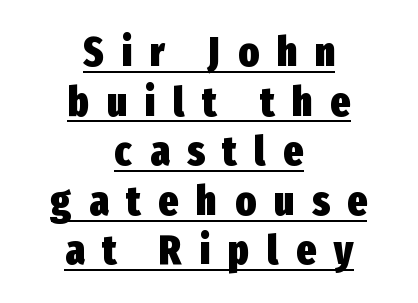
The image shows 42 px heavy, condensed sans-serif type, upright; set centered, line spacing 1.18x, unusually wide letter spacing (+0.43 em), underlined; low stroke contrast and a medium x-height.
